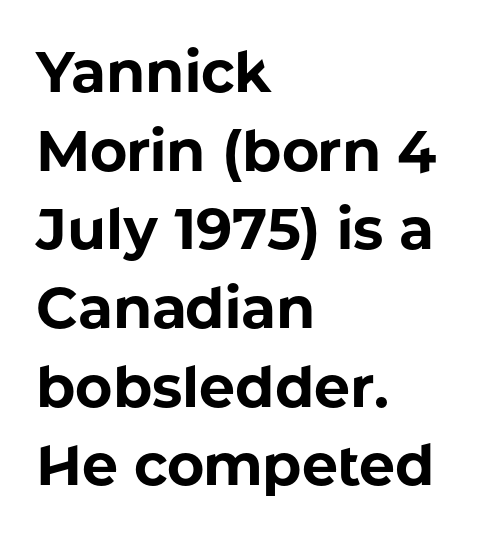
{"serif": "no", "italic": "no", "bold": "yes", "weight": "bold", "width": "normal", "stroke_contrast": "low", "x_height": "medium", "monospaced": "no", "underline": "no", "align": "left", "line_spacing": "normal", "line_spacing_ratio": 1.38, "letter_spacing": "normal", "letter_spacing_em": 0.0, "glyph_px": 57}
